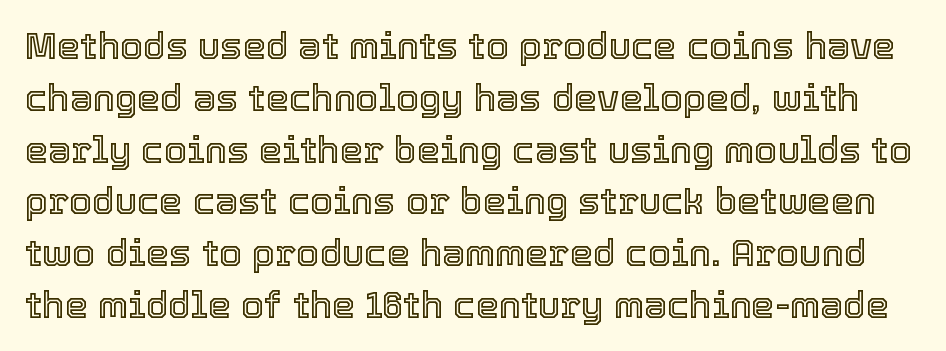
The designer left line spacing at the default. Proportional: the letters do not fall into vertical columns. Tracking value appears to be zero — textbook default spacing. Nobody drew a line under any word here. The letters stand upright; this is a roman face.
